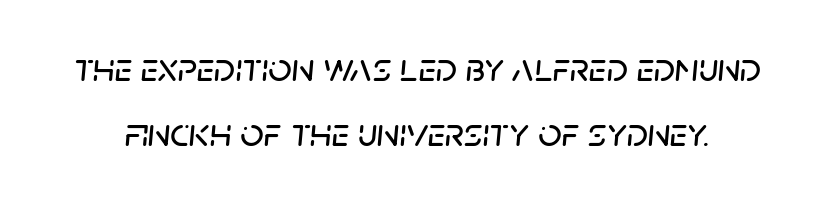
Q: Is the text italic (slanted)? A: Yes, it leans right by about 5 degrees.
Q: Is the text underlined? A: No.
Q: Is the spacing between letters normal or unusually wide? A: Normal.
Q: Is the spacing between lines tight, normal or loose? A: Normal.
Q: Width (condensed, normal, or wide)? A: Normal.
Q: Stroke contrast? A: Low.
Q: x-height? A: Large.
Q: Monospaced? A: No.
